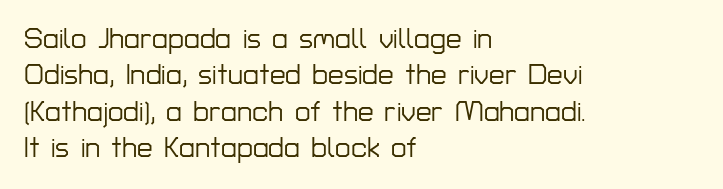
The image shows 28 px sans-serif type, upright; set left-aligned, normal line spacing (1.3x), normal letter spacing, not underlined; low stroke contrast and a medium x-height.
